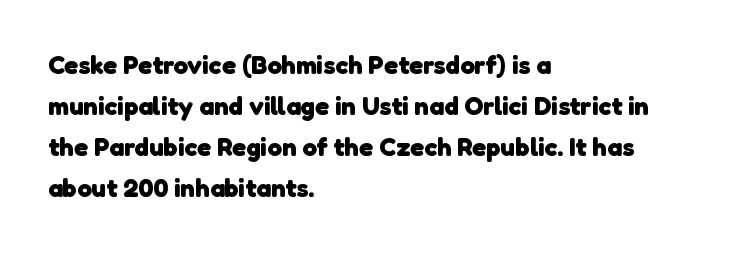
Q: Is the text bold? A: Yes.
Q: Is the text underlined? A: No.
Q: How is the paragraph aligned? A: Left-aligned.
Q: Is the spacing between letters normal or unusually wide? A: Normal.
Q: Is the spacing between lines tight, normal or loose? A: Normal.
